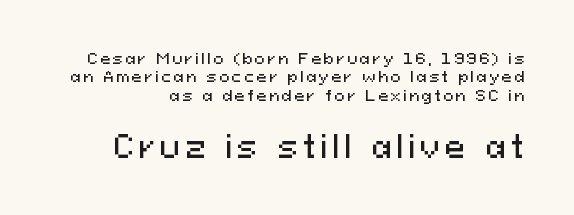
{"serif": "no", "italic": "no", "width": "normal", "stroke_contrast": "medium", "x_height": "medium", "monospaced": "no", "underline": "no", "line_spacing_ratio": 1.23, "larger_block": "second", "size_ratio": 2.0, "glyph_px": 30}
